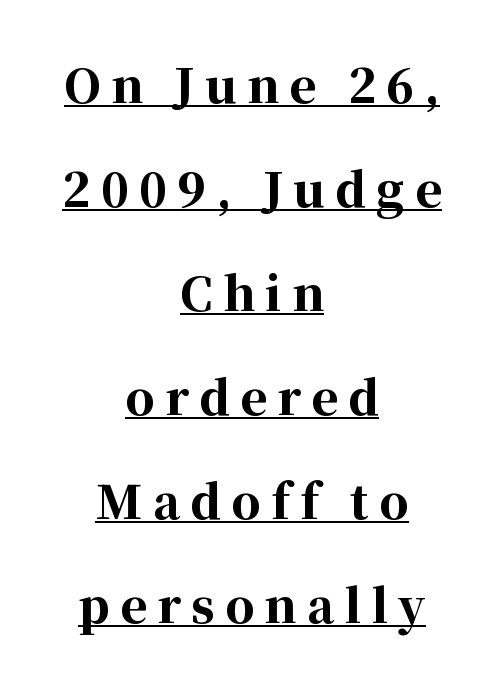
Q: Is the text bold? A: Yes.
Q: Is the text italic (slanted)? A: No, it is upright.
Q: Is the typeface a serif or a sans-serif typeface? A: Serif.
Q: Is the text underlined? A: Yes.
Q: How is the paragraph aligned? A: Centered.
Q: Is the spacing between letters normal or unusually wide? A: Unusually wide.
Q: Is the spacing between lines tight, normal or loose? A: Loose.
Q: Width (condensed, normal, or wide)? A: Normal.
Q: Stroke contrast? A: High.
Q: x-height? A: Medium.
Q: Monospaced? A: No.
